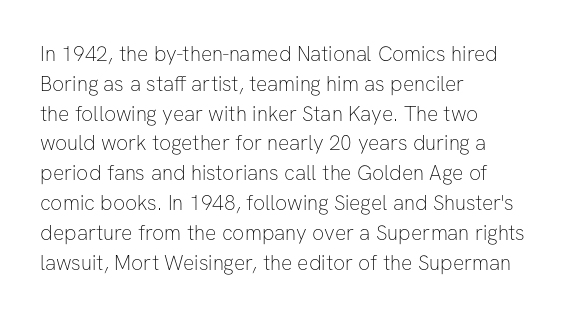
Quick note: interline space is typical. Nothing unusual about the tracking: characters are spaced as the font intends. Unmarked baselines from the first word to the last. No italicization has been applied; the sample stays upright.
